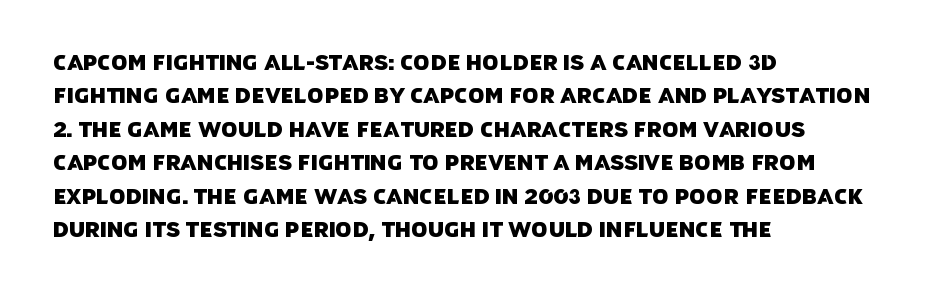
Here the glyphs are tracked normally, forming tight word shapes. Unmarked baselines from the first word to the last. Visually the block forms a straight wall on the left and a jagged coastline on the right. The space between consecutive lines is moderate.
